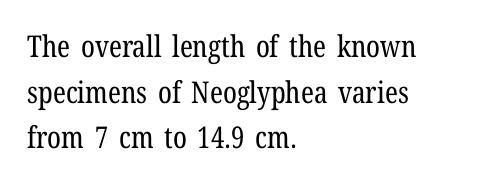
Q: Is the text bold? A: No.
Q: Is the text italic (slanted)? A: No, it is upright.
Q: Is the typeface a serif or a sans-serif typeface? A: Serif.
Q: Is the text underlined? A: No.
Q: How is the paragraph aligned? A: Left-aligned.
Q: Is the spacing between letters normal or unusually wide? A: Normal.
Q: Is the spacing between lines tight, normal or loose? A: Normal.
Q: Width (condensed, normal, or wide)? A: Condensed.
Q: Stroke contrast? A: Low.
Q: x-height? A: Medium.
Q: Monospaced? A: No.
